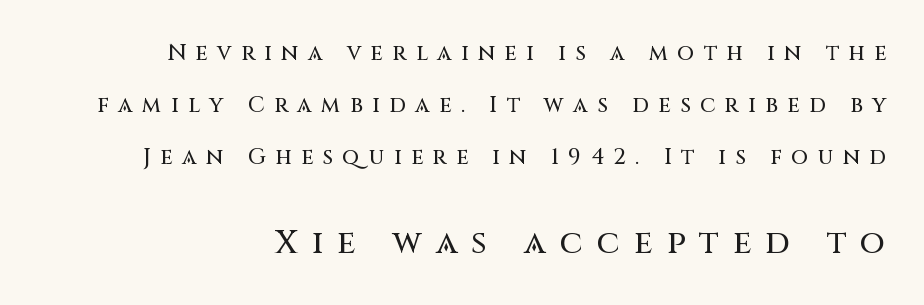
{"serif": "no", "italic": "no", "width": "normal", "stroke_contrast": "medium", "x_height": "large", "monospaced": "no", "underline": "no", "align": "right", "line_spacing": "loose", "line_spacing_ratio": 2.36, "letter_spacing": "wide", "letter_spacing_em": 0.43, "larger_block": "second", "size_ratio": 1.5, "glyph_px": 33}
